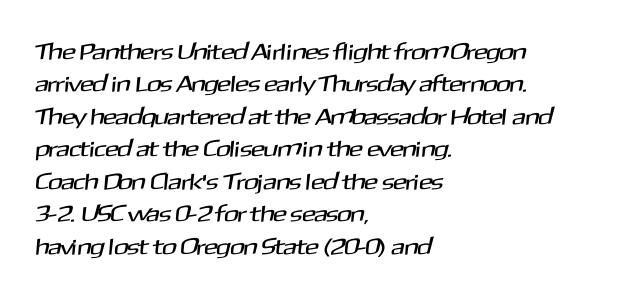
The image shows 23 px text type; set left-aligned, normal line spacing (1.41x), normal letter spacing, not underlined.
